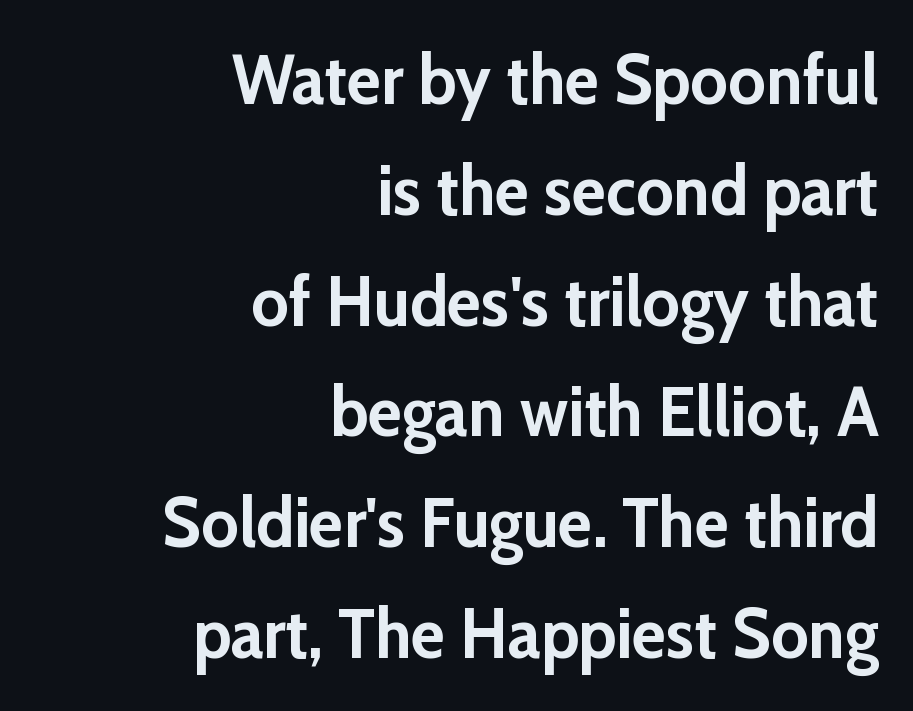
The image shows 71 px semibold sans-serif type, upright; set right-aligned, normal line spacing (1.56x), normal letter spacing, not underlined; low stroke contrast and a medium x-height.
